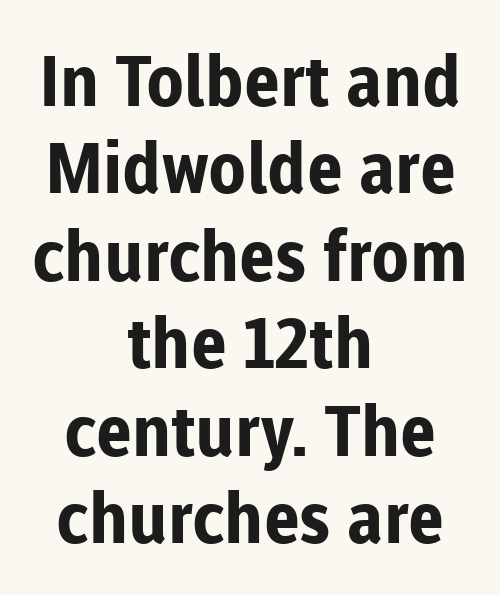
Q: Is the text bold? A: Yes.
Q: Is the text italic (slanted)? A: No, it is upright.
Q: Is the typeface a serif or a sans-serif typeface? A: Sans-serif.
Q: Is the text underlined? A: No.
Q: How is the paragraph aligned? A: Centered.
Q: Is the spacing between letters normal or unusually wide? A: Normal.
Q: Is the spacing between lines tight, normal or loose? A: Normal.
Q: Width (condensed, normal, or wide)? A: Normal.
Q: Stroke contrast? A: Low.
Q: x-height? A: Medium.
Q: Monospaced? A: No.
